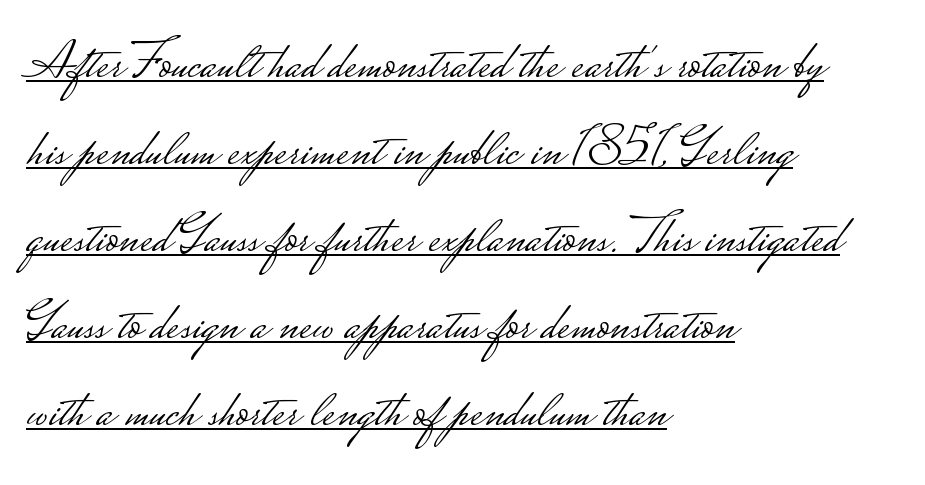
The image shows 55 px light, wide sans-serif type; set left-aligned, normal line spacing (1.58x), normal letter spacing, underlined; low stroke contrast.
